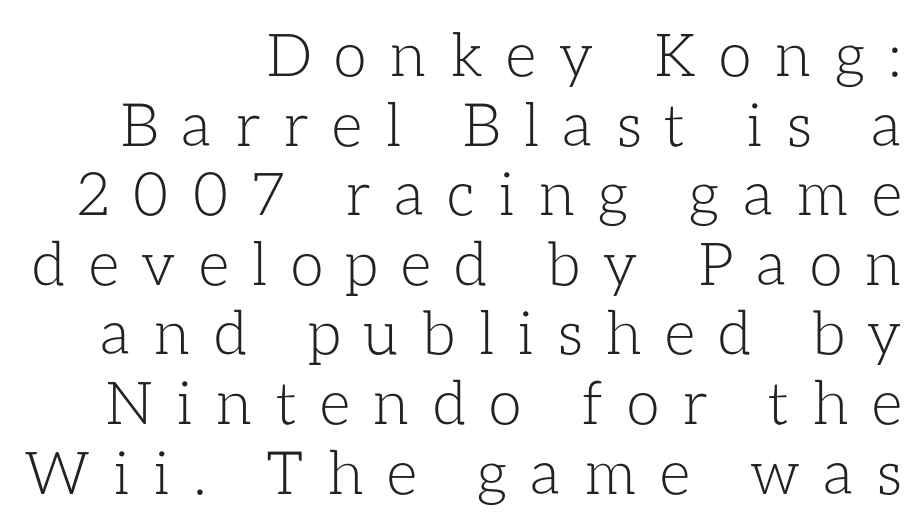
The image shows 60 px light type, upright; set right-aligned, line spacing 1.16x, unusually wide letter spacing (+0.38 em), not underlined; low stroke contrast and a medium x-height.
